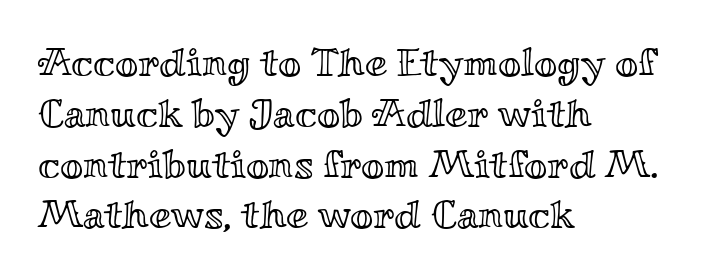
The image shows 40 px wide type, upright; set left-aligned, normal line spacing (1.27x), normal letter spacing, not underlined; a small x-height.
